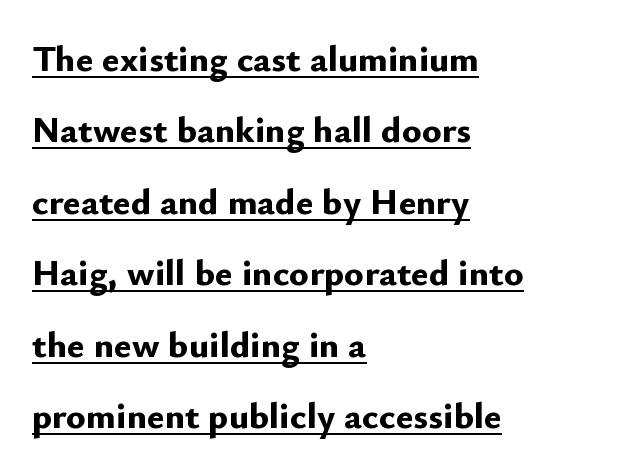
Beneath each row of characters lies a ruled line. Type style note: lacks serifs. Look at the tracking — it's just the regular setting, nothing added. These lines are rendered in a variable-pitch font.
